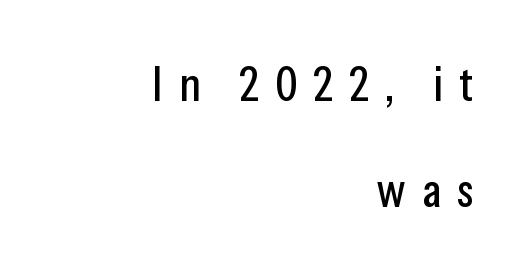
The image shows 48 px condensed sans-serif type, upright; set right-aligned, loose line spacing (2.21x), unusually wide letter spacing (+0.33 em), not underlined; low stroke contrast and a medium x-height.
